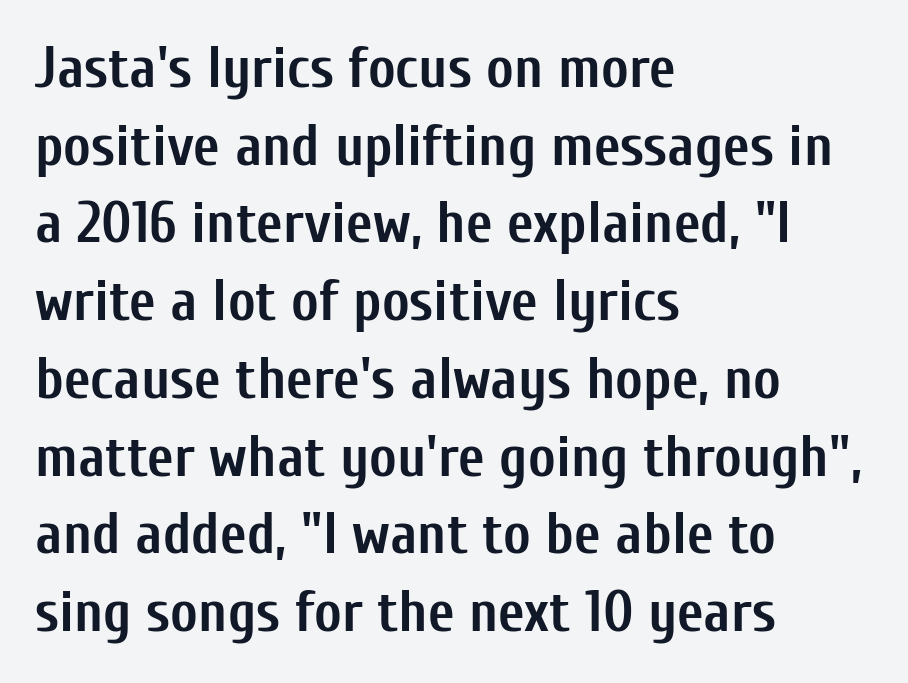
{"serif": "no", "italic": "no", "bold": "yes", "weight": "semibold", "width": "condensed", "stroke_contrast": "low", "x_height": "medium", "monospaced": "no", "underline": "no", "align": "left", "line_spacing": "normal", "line_spacing_ratio": 1.34, "letter_spacing": "normal", "letter_spacing_em": 0.0, "glyph_px": 58}
